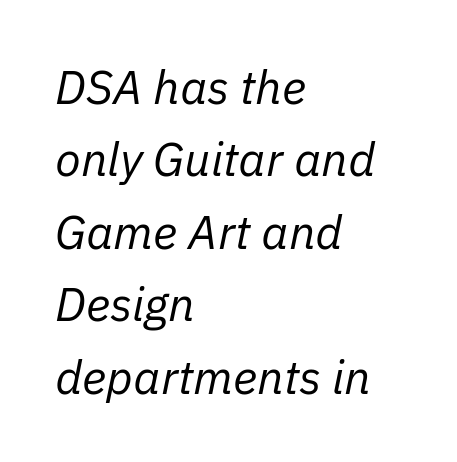
The image shows 47 px regular-weight type, italic (leaning right); set left-aligned, normal line spacing (1.54x), normal letter spacing, not underlined; low stroke contrast and a medium x-height.
